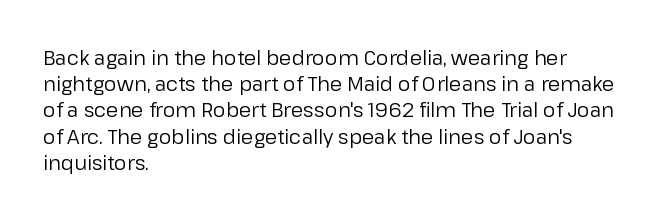
Q: Is the text bold? A: No.
Q: Is the text italic (slanted)? A: No, it is upright.
Q: Is the text underlined? A: No.
Q: How is the paragraph aligned? A: Left-aligned.
Q: Is the spacing between letters normal or unusually wide? A: Normal.
Q: Is the spacing between lines tight, normal or loose? A: Normal.
